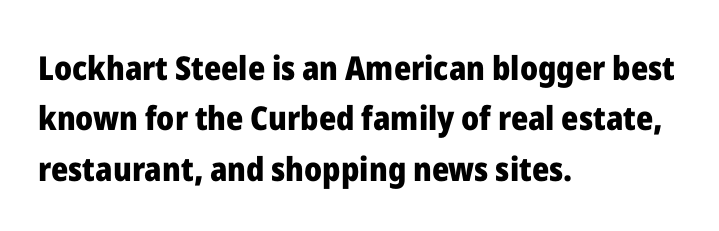
The image shows 33 px heavy sans-serif type, upright; set left-aligned, normal line spacing (1.53x), normal letter spacing, not underlined; low stroke contrast and a medium x-height.
